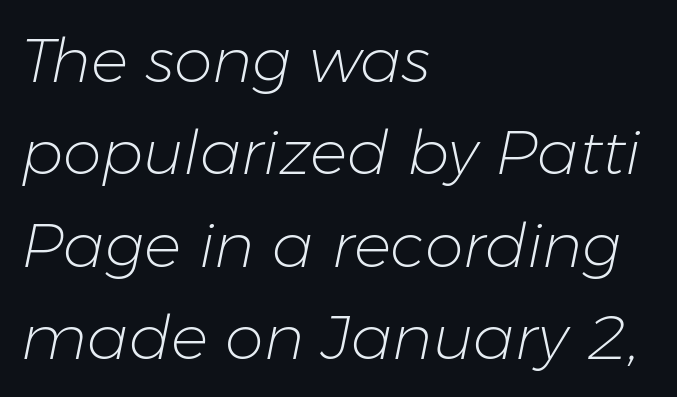
Q: Is the text bold? A: No.
Q: Is the text italic (slanted)? A: Yes, it leans right by about 11 degrees.
Q: Is the text underlined? A: No.
Q: How is the paragraph aligned? A: Left-aligned.
Q: Is the spacing between letters normal or unusually wide? A: Normal.
Q: Is the spacing between lines tight, normal or loose? A: Normal.
Q: Width (condensed, normal, or wide)? A: Normal.
Q: Stroke contrast? A: Low.
Q: x-height? A: Medium.
Q: Monospaced? A: No.
